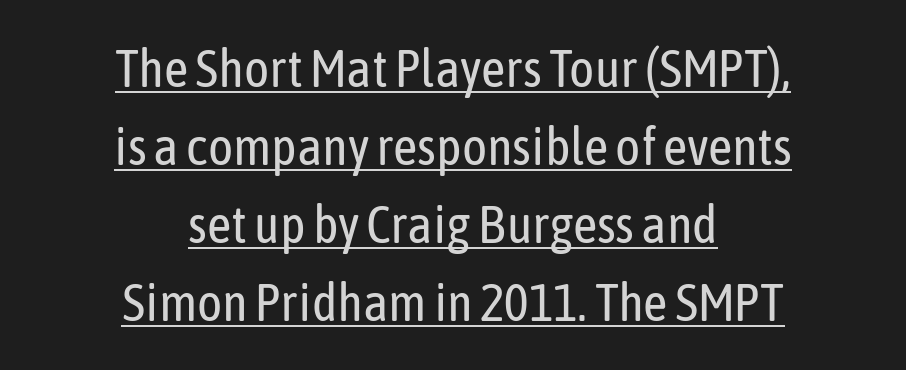
Q: Is the text bold? A: No.
Q: Is the text italic (slanted)? A: No, it is upright.
Q: Is the typeface a serif or a sans-serif typeface? A: Sans-serif.
Q: Is the text underlined? A: Yes.
Q: How is the paragraph aligned? A: Centered.
Q: Is the spacing between letters normal or unusually wide? A: Normal.
Q: Is the spacing between lines tight, normal or loose? A: Normal.
Q: Width (condensed, normal, or wide)? A: Condensed.
Q: Stroke contrast? A: Low.
Q: x-height? A: Medium.
Q: Monospaced? A: No.
